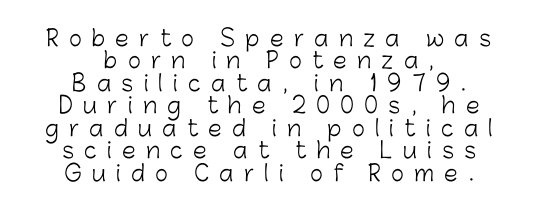
{"italic": "no", "bold": "no", "underline": "no", "align": "center", "line_spacing": "tight", "line_spacing_ratio": 1.02, "letter_spacing": "wide", "letter_spacing_em": 0.47, "glyph_px": 22}
